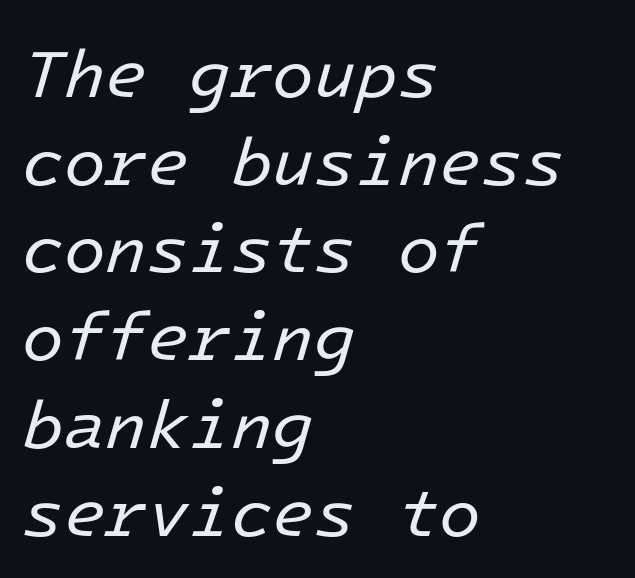
The zone under the glyphs is completely vacant. Each line starts at the same left margin while the right side varies. Every character sits at an angle, as italics do. Standard letterfit; no display-style spreading of the glyphs. Is this a heavy cut? Hardly; it is regular or lighter. Reading down the column, the eye jumps a familiar distance to each next line.
